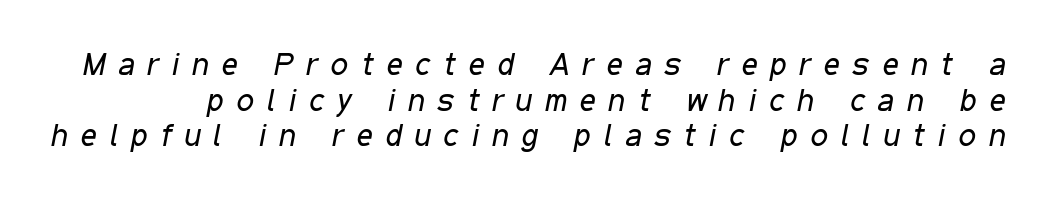
{"italic": "yes", "lean": "right", "slant_degrees": 11, "bold": "no", "weight": "regular", "width": "condensed", "stroke_contrast": "low", "x_height": "medium", "monospaced": "no", "underline": "no", "line_spacing": "tight", "line_spacing_ratio": 1.15, "letter_spacing": "wide", "letter_spacing_em": 0.42, "glyph_px": 31}
